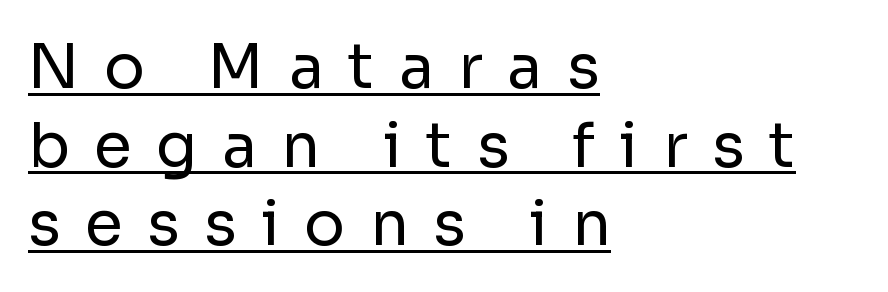
{"serif": "no", "italic": "no", "bold": "no", "weight": "regular", "width": "normal", "stroke_contrast": "low", "x_height": "medium", "monospaced": "no", "underline": "yes", "align": "left", "line_spacing": "normal", "line_spacing_ratio": 1.29, "letter_spacing": "wide", "letter_spacing_em": 0.4, "glyph_px": 61}
